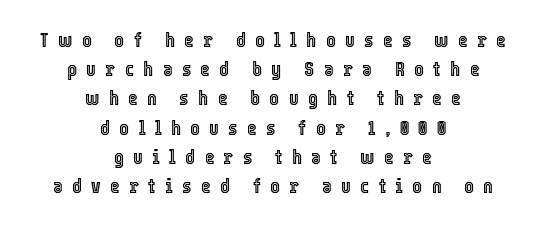
Beneath every word, the page is bare. Line spacing here is normal. This is the regular roman posture of the typeface. The paragraph has two soft edges and a firm central axis.
